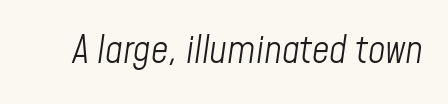
Bare-footed words on every line. The font is comparable to plain body text, perhaps lighter. Do the characters align in a grid? No, the font is proportional. A typesetter would mark this as italic. Look at the tracking — it's just the regular setting, nothing added.
